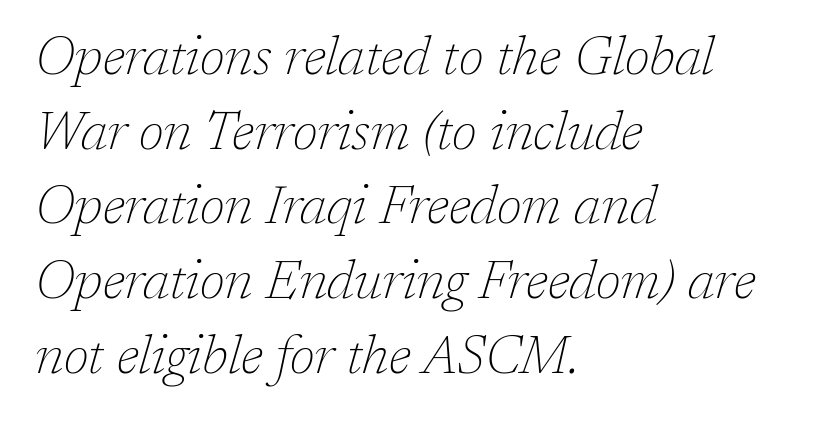
Q: Is the text bold? A: No.
Q: Is the text italic (slanted)? A: Yes, it leans right by about 17 degrees.
Q: Is the typeface a serif or a sans-serif typeface? A: Serif.
Q: Is the text underlined? A: No.
Q: How is the paragraph aligned? A: Left-aligned.
Q: Is the spacing between letters normal or unusually wide? A: Normal.
Q: Is the spacing between lines tight, normal or loose? A: Normal.
Q: Width (condensed, normal, or wide)? A: Normal.
Q: Stroke contrast? A: Low.
Q: x-height? A: Medium.
Q: Monospaced? A: No.
